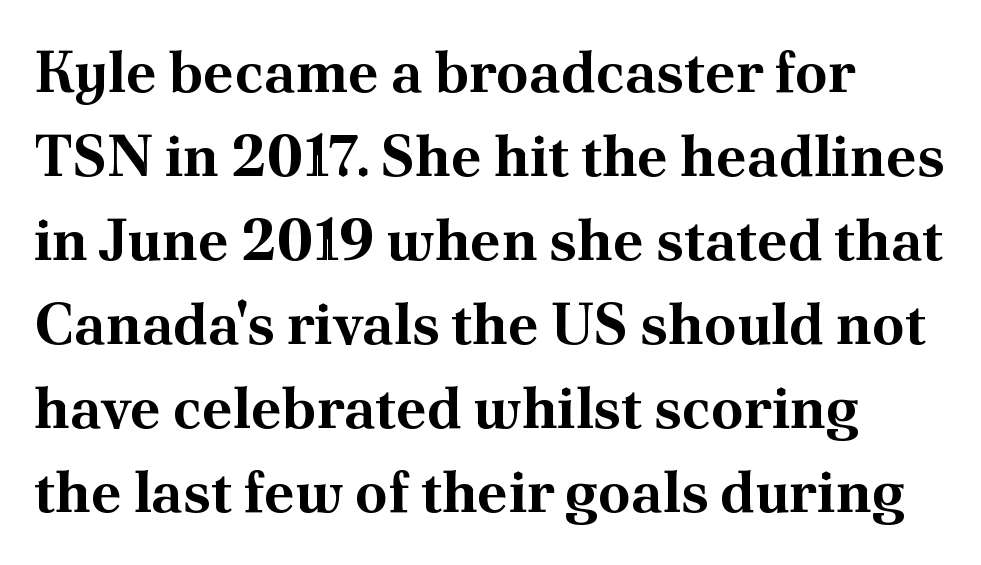
Underlining? Definitely not there. The designer went with a serif here, giving each stem small feet. The passage shown is typed in a proportional face where columns would drift. Each word holds together tightly as a unit, with standard inter-letter gaps. Each line starts at the same left margin while the right side varies. Leading: standard.
